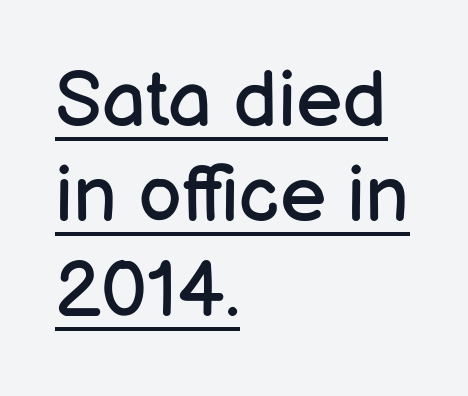
Is this a sans? Yes — the strokes have no serifs. Looks like regular typesetting: each glyph gets only the width it needs. A typesetter would mark this as roman, not italic. Think standard paragraph weight, or any step lighter than that. The passage is arranged the way most books set body copy — flush left. Somebody hit Ctrl+U on this one — the words are underlined.
